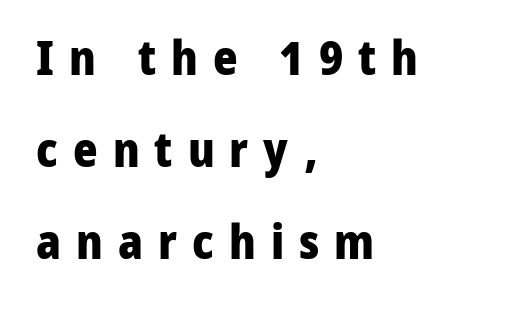
The image shows 47 px heavy sans-serif type, upright; set left-aligned, loose line spacing (1.96x), unusually wide letter spacing (+0.32 em), not underlined; low stroke contrast and a medium x-height.
